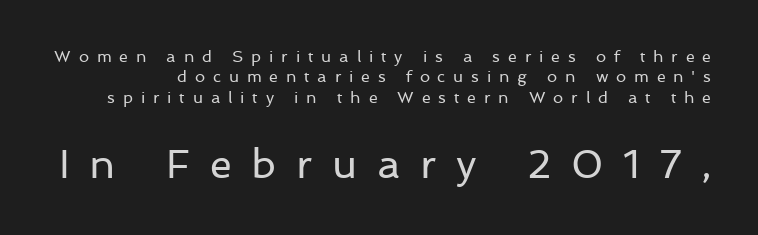
Q: Is the text bold? A: No.
Q: Is the text italic (slanted)? A: No, it is upright.
Q: Is the typeface a serif or a sans-serif typeface? A: Sans-serif.
Q: Is the text underlined? A: No.
Q: Is the spacing between letters normal or unusually wide? A: Unusually wide.
Q: Is the spacing between lines tight, normal or loose? A: Normal.
Q: Which block of text is set in a larger size, the first (top) or the second (bottom)? A: The second (bottom) one.
Q: Width (condensed, normal, or wide)? A: Normal.
Q: Stroke contrast? A: Low.
Q: x-height? A: Medium.
Q: Monospaced? A: No.
